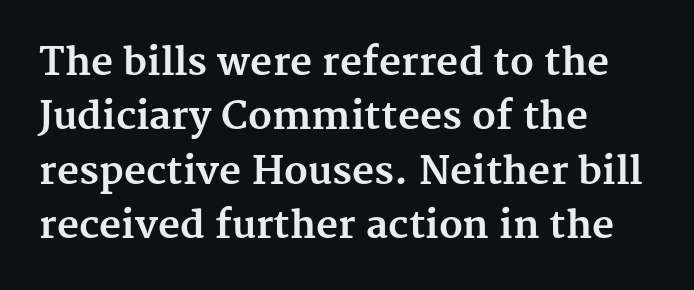
Check where the strokes stop: tiny serifs finish them off. Notice how descenders clear the ascenders below comfortably — that's standard leading. The letters advance in unequal steps, a hallmark of proportional type. Left-aligned paragraph, ragged on the right. If you drew a line through each stem, it would be perfectly vertical. A clean baseline with only descenders dipping below it.
